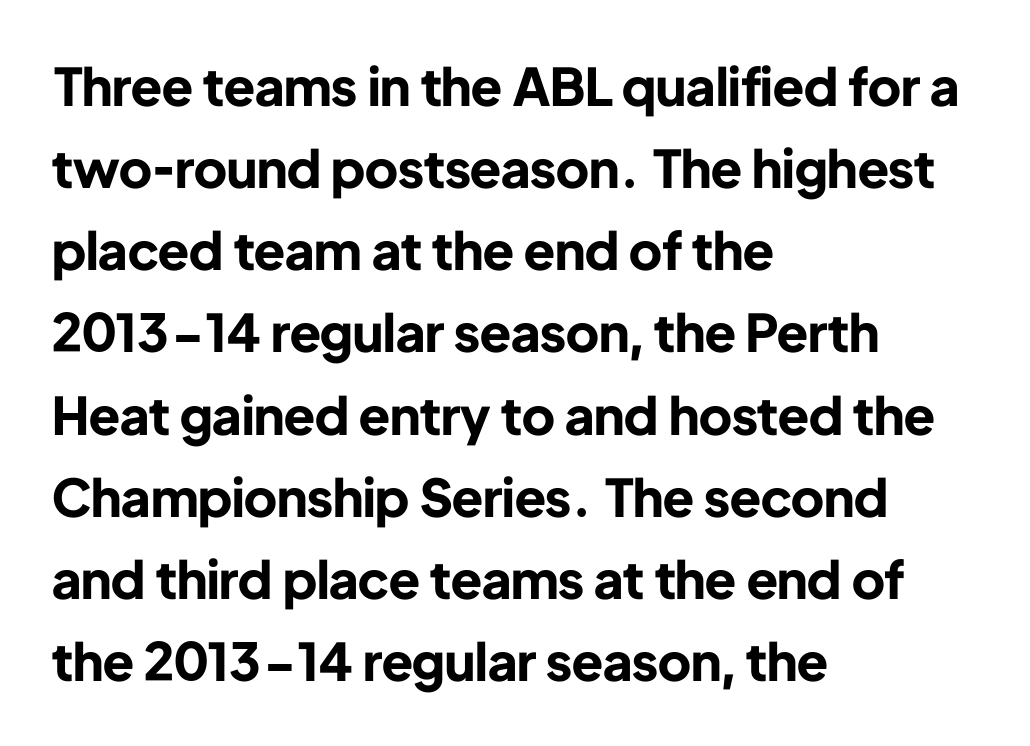
It's the straight-up-and-down kind of type. These lines are set flush left with a ragged right edge. The face used here is proportionally spaced, like ordinary book or web type. Compared with an ordinary text face, these strokes are far heavier — a full bold. Does the leading feel generous? No, just average.
